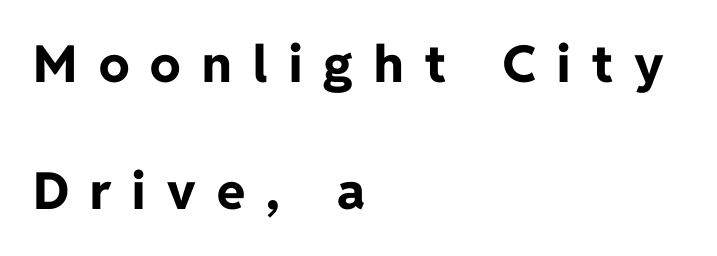
{"serif": "no", "italic": "no", "bold": "yes", "weight": "bold", "width": "normal", "stroke_contrast": "low", "x_height": "medium", "monospaced": "no", "underline": "no", "align": "left", "line_spacing": "loose", "line_spacing_ratio": 2.5, "letter_spacing": "wide", "letter_spacing_em": 0.42, "glyph_px": 51}
